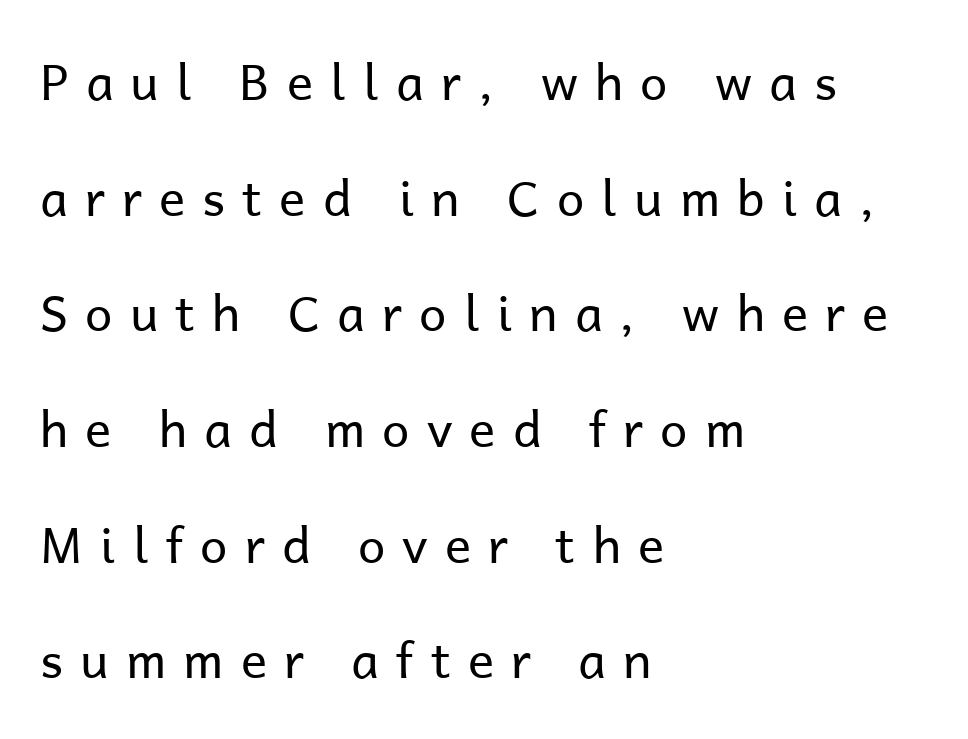
{"serif": "no", "italic": "no", "bold": "no", "weight": "regular", "width": "normal", "stroke_contrast": "low", "x_height": "medium", "monospaced": "no", "underline": "no", "align": "left", "line_spacing": "loose", "line_spacing_ratio": 2.36, "letter_spacing": "wide", "letter_spacing_em": 0.35, "glyph_px": 49}
